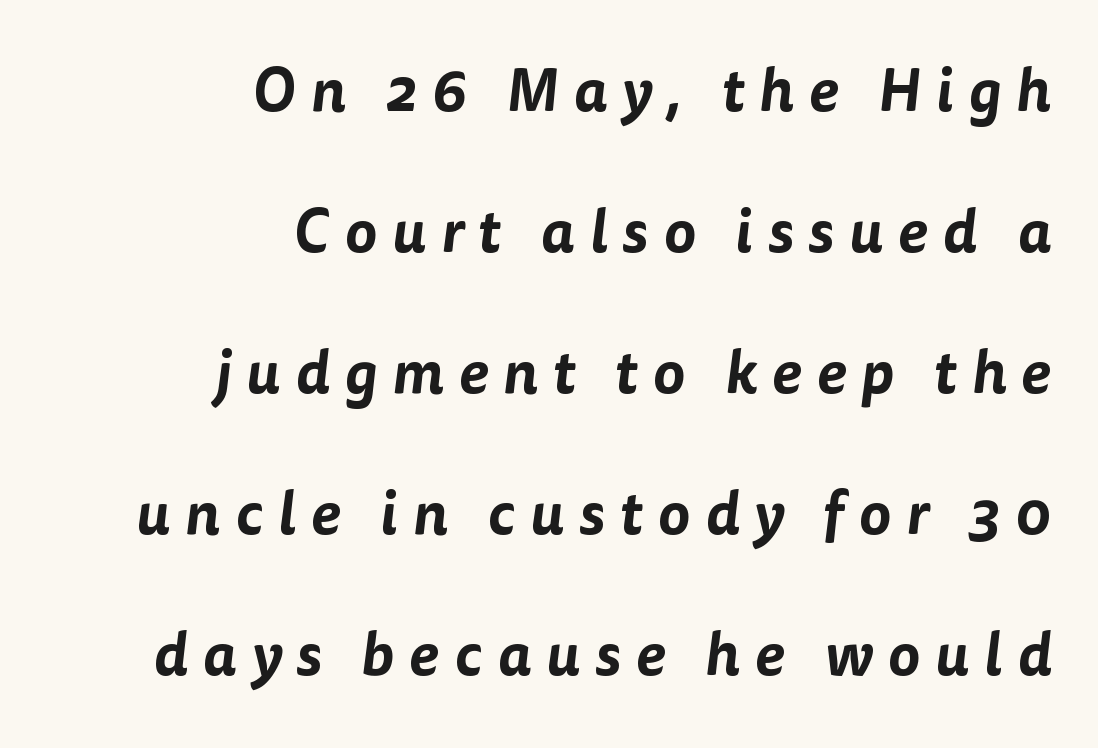
Q: Is the typeface a serif or a sans-serif typeface? A: Sans-serif.
Q: Is the text underlined? A: No.
Q: How is the paragraph aligned? A: Right-aligned.
Q: Is the spacing between letters normal or unusually wide? A: Unusually wide.
Q: Is the spacing between lines tight, normal or loose? A: Loose.
Q: Width (condensed, normal, or wide)? A: Normal.
Q: Stroke contrast? A: Low.
Q: x-height? A: Medium.
Q: Monospaced? A: No.
